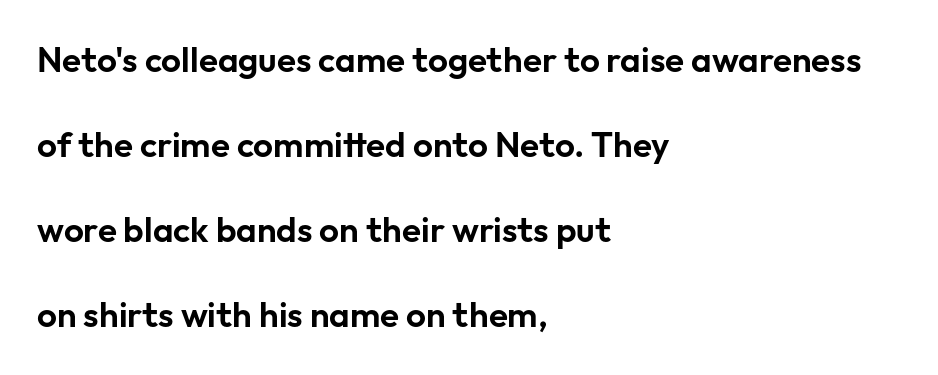
Q: Is the text italic (slanted)? A: No, it is upright.
Q: Is the typeface a serif or a sans-serif typeface? A: Sans-serif.
Q: Is the text underlined? A: No.
Q: How is the paragraph aligned? A: Left-aligned.
Q: Is the spacing between letters normal or unusually wide? A: Normal.
Q: Is the spacing between lines tight, normal or loose? A: Loose.
Q: Width (condensed, normal, or wide)? A: Normal.
Q: Stroke contrast? A: Low.
Q: x-height? A: Medium.
Q: Monospaced? A: No.
